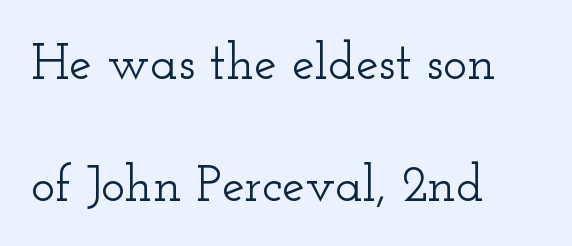
The image shows 51 px wide serif type, upright; set left-aligned, loose line spacing (2.4x), normal letter spacing, not underlined; low stroke contrast and a small x-height.
